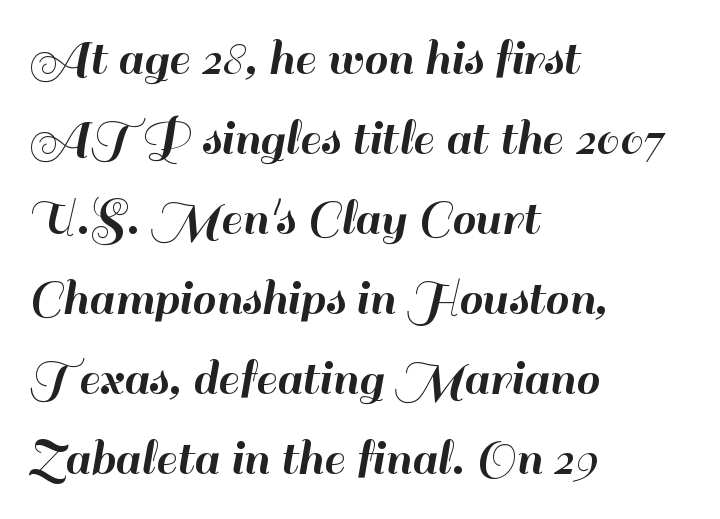
Q: Is the text italic (slanted)? A: Yes.
Q: Is the typeface a serif or a sans-serif typeface? A: Sans-serif.
Q: Is the text underlined? A: No.
Q: How is the paragraph aligned? A: Left-aligned.
Q: Is the spacing between letters normal or unusually wide? A: Normal.
Q: Is the spacing between lines tight, normal or loose? A: Normal.
Q: Width (condensed, normal, or wide)? A: Normal.
Q: Stroke contrast? A: High.
Q: x-height? A: Small.
Q: Monospaced? A: No.
